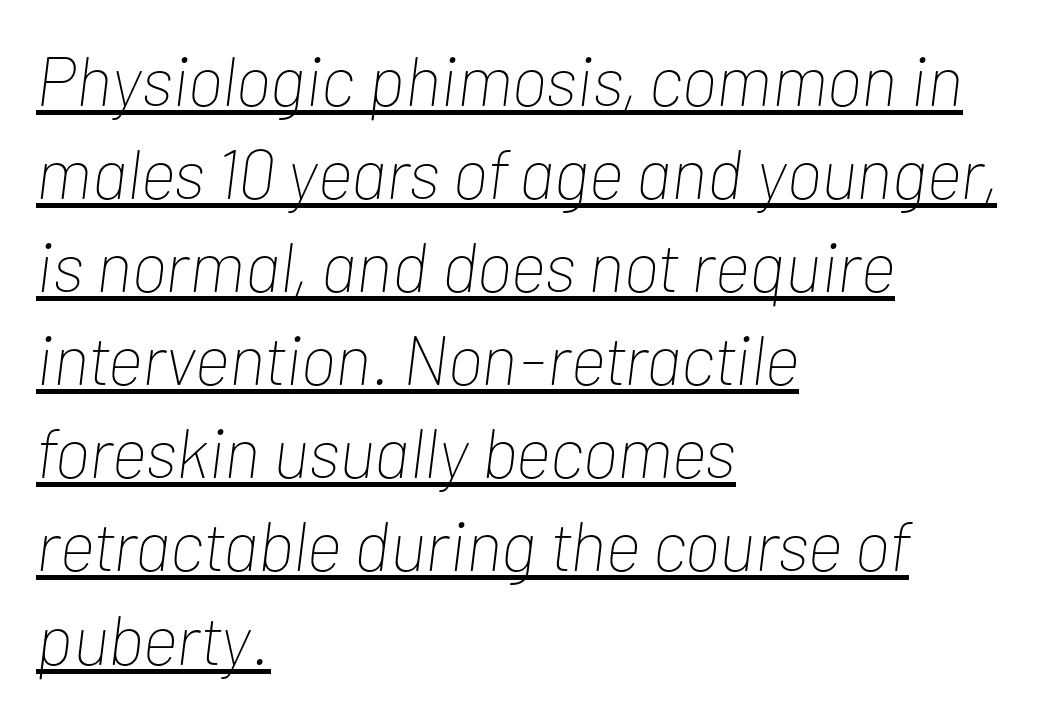
{"italic": "yes", "lean": "right", "slant_degrees": 7, "bold": "no", "weight": "thin", "width": "condensed", "stroke_contrast": "low", "x_height": "medium", "monospaced": "no", "underline": "yes", "align": "left", "line_spacing": "normal", "line_spacing_ratio": 1.33, "letter_spacing": "normal", "letter_spacing_em": 0.0, "glyph_px": 70}
